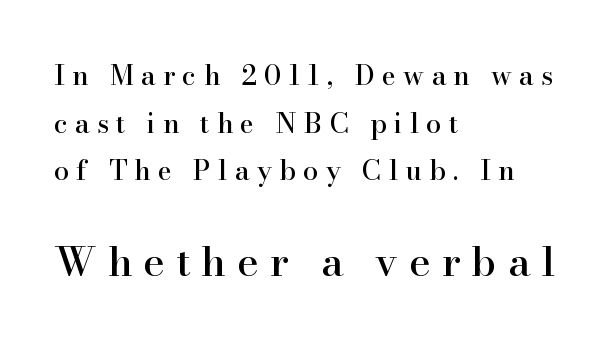
The image shows 41 px serif type, upright; set left-aligned, line spacing 1.76x, unusually wide letter spacing (+0.27 em), not underlined; the second (bottom) block is 1.52x larger; high stroke contrast and a small x-height.
